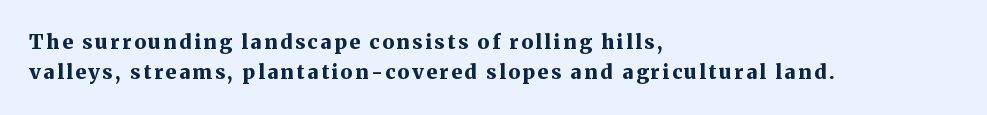
Q: Is the text bold? A: Yes.
Q: Is the text italic (slanted)? A: No, it is upright.
Q: Is the text underlined? A: No.
Q: How is the paragraph aligned? A: Left-aligned.
Q: Is the spacing between lines tight, normal or loose? A: Normal.
